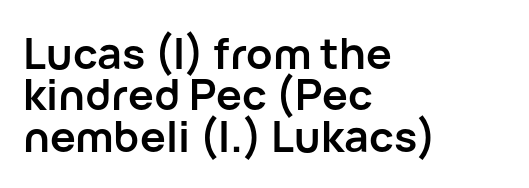
{"serif": "no", "italic": "no", "bold": "yes", "weight": "semibold", "width": "normal", "stroke_contrast": "low", "x_height": "medium", "monospaced": "no", "underline": "no", "align": "left", "line_spacing": "tight", "line_spacing_ratio": 0.96, "letter_spacing": "normal", "letter_spacing_em": 0.0, "glyph_px": 43}
